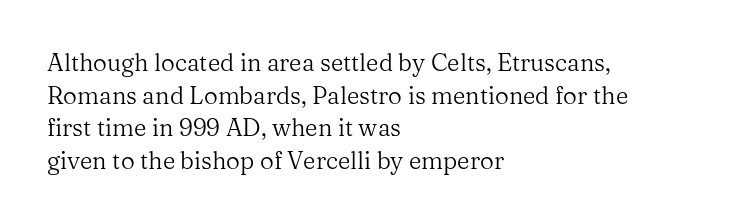
{"italic": "no", "bold": "no", "underline": "no", "align": "left", "line_spacing": "normal", "line_spacing_ratio": 1.36, "letter_spacing": "normal", "letter_spacing_em": 0.0, "glyph_px": 24}
